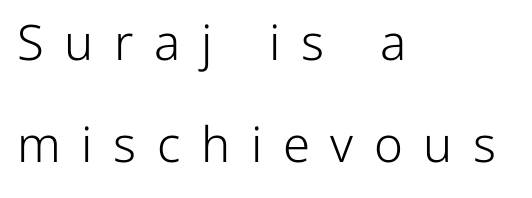
Is the letter spacing exaggerated? Yes — the characters are pushed far apart. The rendering shows plain stroke endings on the letterforms — a sans-serif design. Think of a printed novel: that variable character pitch is what you see here. Beneath every word, the page is bare. Weight: in the light-to-regular range.
